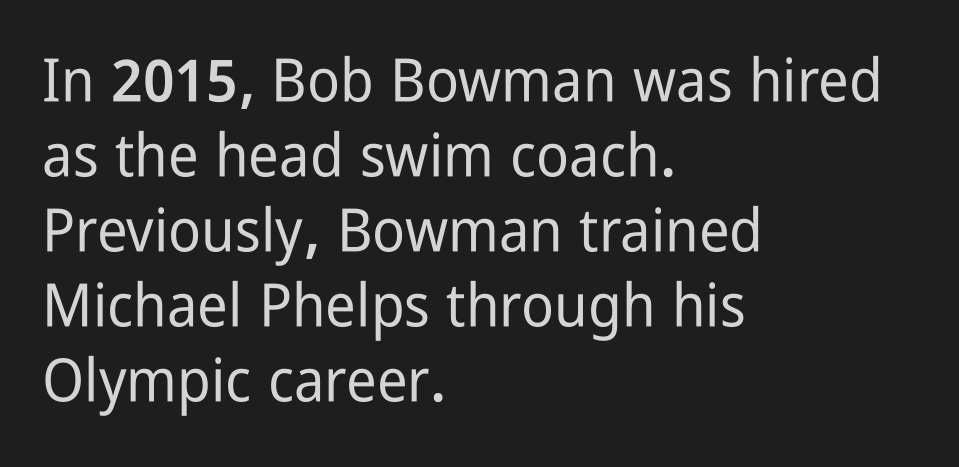
Q: Is the text italic (slanted)? A: No, it is upright.
Q: Is the typeface a serif or a sans-serif typeface? A: Sans-serif.
Q: Is the text underlined? A: No.
Q: How is the paragraph aligned? A: Left-aligned.
Q: Is the spacing between letters normal or unusually wide? A: Normal.
Q: Is the spacing between lines tight, normal or loose? A: Normal.
Q: Width (condensed, normal, or wide)? A: Condensed.
Q: Stroke contrast? A: Low.
Q: x-height? A: Medium.
Q: Monospaced? A: No.
